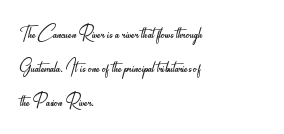
Q: Is the text bold? A: No.
Q: Is the text italic (slanted)? A: Yes.
Q: Is the text underlined? A: No.
Q: How is the paragraph aligned? A: Left-aligned.
Q: Is the spacing between letters normal or unusually wide? A: Normal.
Q: Is the spacing between lines tight, normal or loose? A: Normal.
